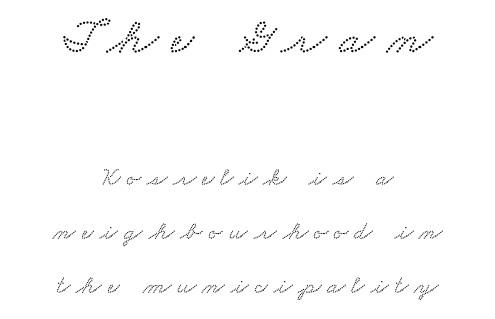
The image shows 52 px wide type; set centered, loose line spacing (2.08x), unusually wide letter spacing (+0.24 em), not underlined; the first (top) block is 2.0x larger; low stroke contrast and a small x-height.
